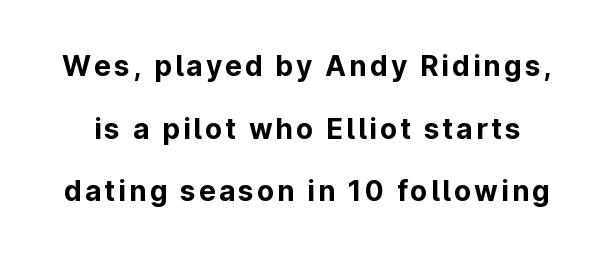
The image shows 28 px bold sans-serif type, upright; set loose line spacing (2.24x), not underlined; low stroke contrast and a medium x-height.
